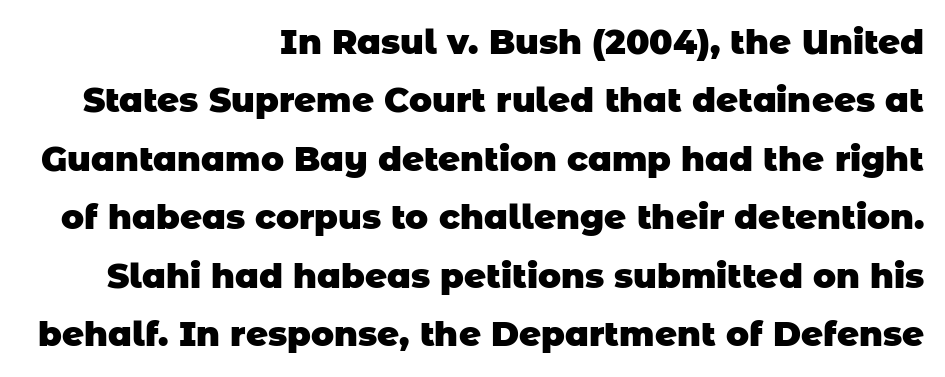
The passage shown is emphatically bold. Line endings align vertically; line beginnings do not. Has an underline been added? It has not. Are there feet on the stems? There aren't — it's a sans. What stands out about the letter spacing? Nothing — it is the standard amount. Proportional: the letters do not fall into vertical columns.
